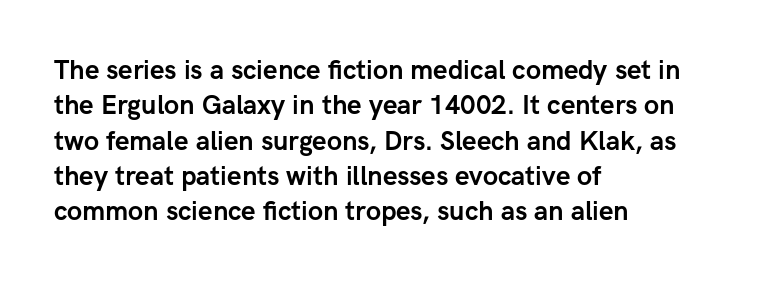
Normally led — the rows are evenly, conventionally spaced. A roman cut, with each character standing at attention. The gaps between neighbouring characters are ordinary and unremarkable. The words here are not underlined. Left-aligned paragraph, ragged on the right. The typesetting leans heavy: a genuine bold.
